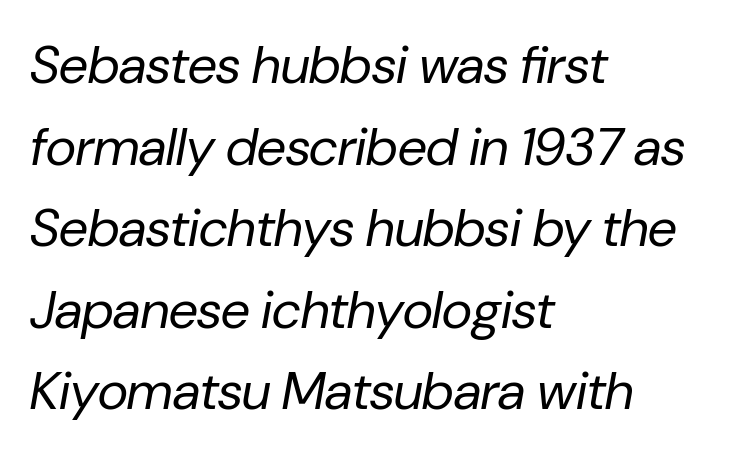
Has an underline been added? It has not. Spacing verdict: proportional, widths tailored to each character. The face looks like a standard text weight, possibly lighter. Caption: standard tracking, unaltered. Short and long lines alike share a common starting point at left. When letters slant like this, we call the style italic.
